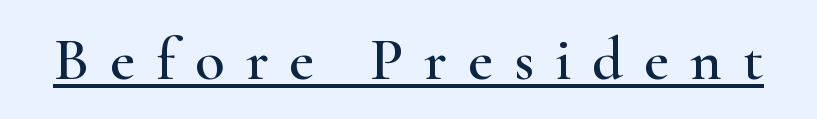
{"serif": "yes", "italic": "no", "width": "wide", "stroke_contrast": "high", "x_height": "small", "monospaced": "no", "underline": "yes", "letter_spacing": "wide", "letter_spacing_em": 0.34, "glyph_px": 61}
